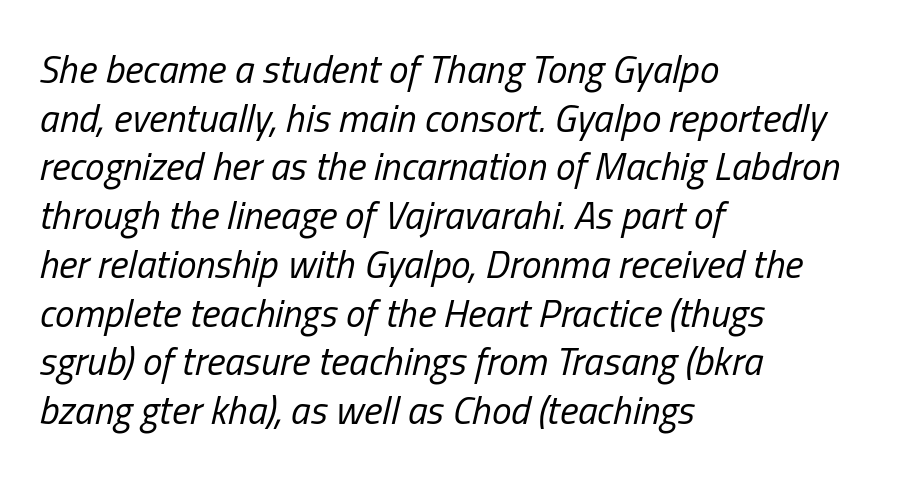
{"italic": "yes", "lean": "right", "slant_degrees": 13, "bold": "no", "weight": "regular", "width": "condensed", "stroke_contrast": "low", "x_height": "medium", "monospaced": "no", "underline": "no", "align": "left", "line_spacing": "normal", "line_spacing_ratio": 1.25, "letter_spacing": "normal", "letter_spacing_em": 0.0, "glyph_px": 39}
